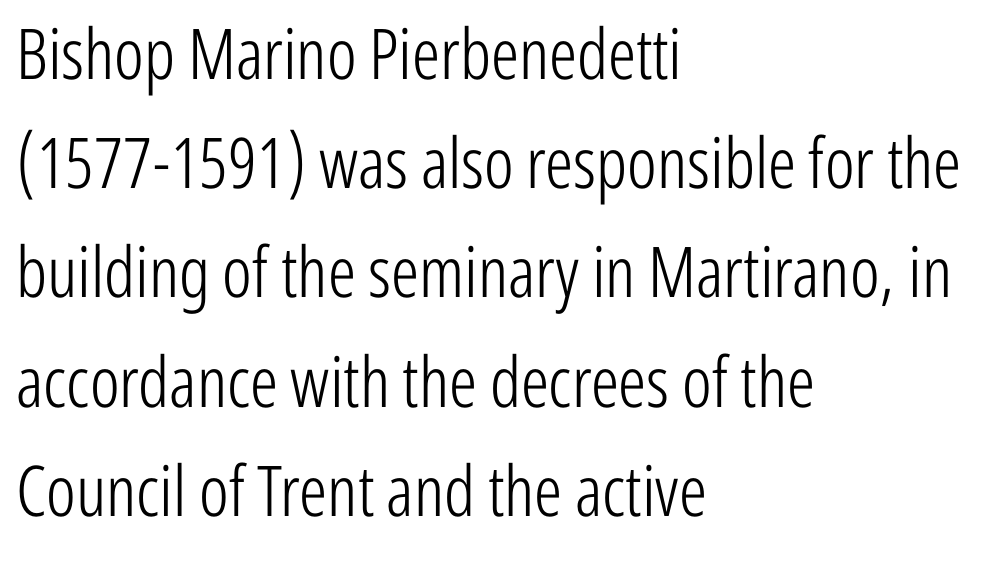
Descender tails drop into unmarked territory. Nothing sits at the stroke ends, so this counts as sans-serif. The setting favours the left margin, as ordinary paragraphs usually do. Each stroke keeps to a modest, everyday thickness or less.
